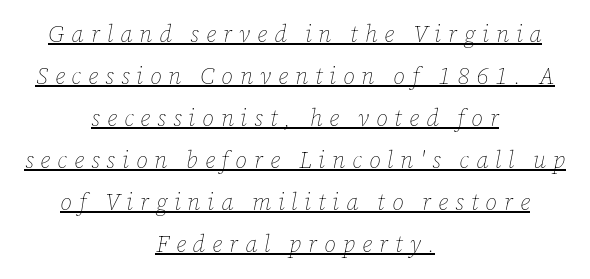
{"italic": "yes", "lean": "right", "slant_degrees": 12, "bold": "no", "underline": "yes", "align": "center", "line_spacing_ratio": 1.83, "letter_spacing": "wide", "letter_spacing_em": 0.3, "glyph_px": 23}
